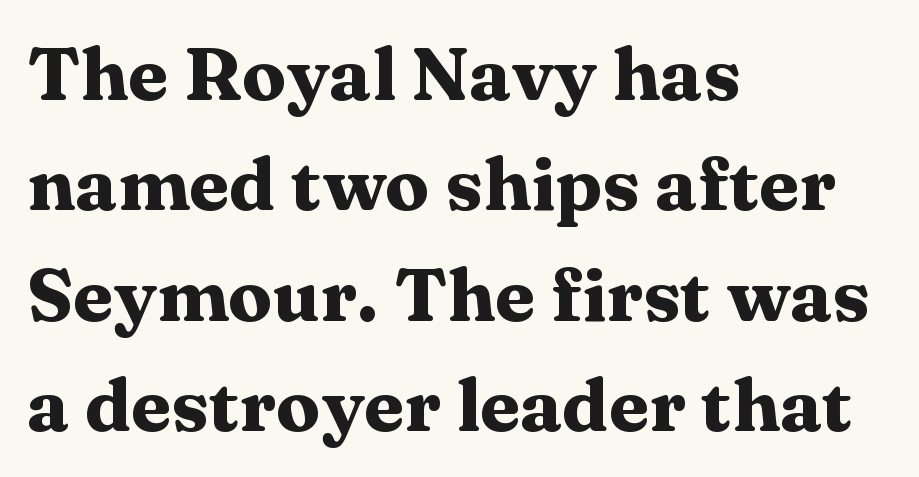
The image shows 74 px heavy, wide serif type, upright; set left-aligned, normal line spacing (1.49x), normal letter spacing, not underlined; medium stroke contrast and a medium x-height.
